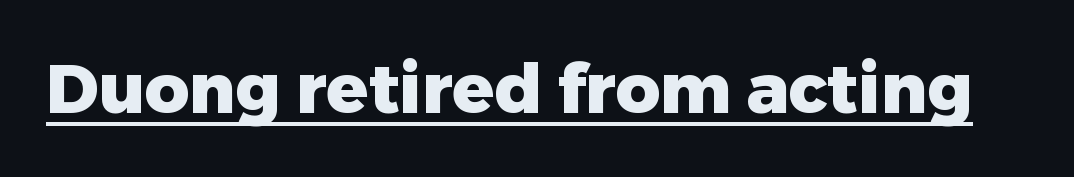
{"serif": "no", "italic": "no", "bold": "yes", "weight": "heavy", "width": "normal", "stroke_contrast": "low", "x_height": "medium", "monospaced": "no", "underline": "yes", "letter_spacing": "normal", "letter_spacing_em": 0.0, "glyph_px": 69}
